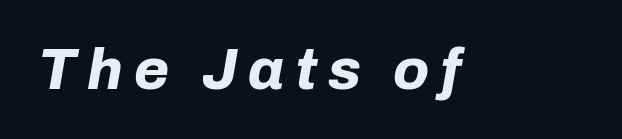
Q: Is the text bold? A: Yes.
Q: Is the text italic (slanted)? A: Yes, it leans right by about 10 degrees.
Q: Is the text underlined? A: No.
Q: Width (condensed, normal, or wide)? A: Normal.
Q: Stroke contrast? A: Low.
Q: x-height? A: Medium.
Q: Monospaced? A: No.
